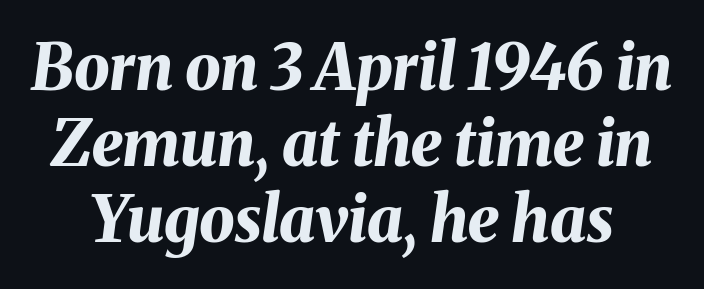
Style check: oblique. Does extra space separate the letters? No, they use regular spacing. Check under the words: just untouched page. In terms of weight, the rendering is a true, heavy bold. Think of a printed novel: that variable character pitch is what you see here.
